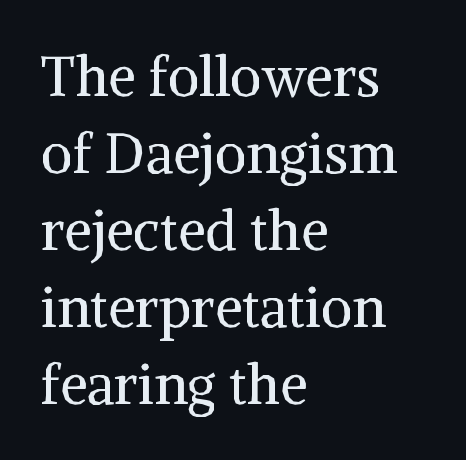
The image shows 55 px regular-weight serif type, upright; set left-aligned, normal line spacing (1.4x), normal letter spacing, not underlined; medium stroke contrast and a medium x-height.
